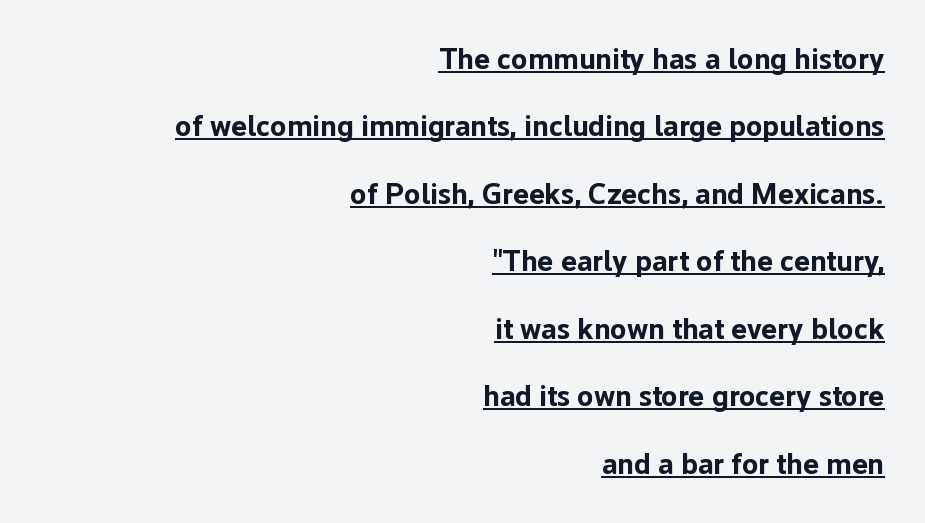
The image shows 30 px bold sans-serif type, upright; set right-aligned, loose line spacing (2.25x), normal letter spacing, underlined; low stroke contrast and a medium x-height.
